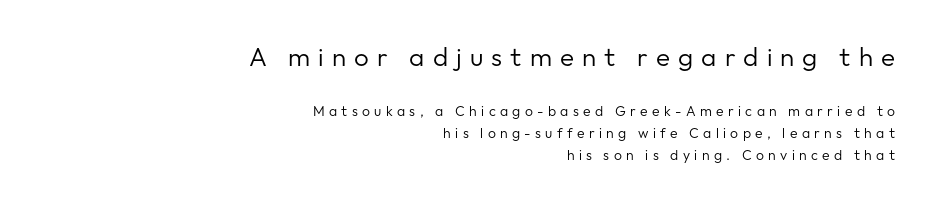
{"italic": "no", "bold": "no", "underline": "no", "align": "right", "line_spacing": "normal", "line_spacing_ratio": 1.58, "letter_spacing": "wide", "letter_spacing_em": 0.31, "larger_block": "first", "size_ratio": 1.86, "glyph_px": 26}
